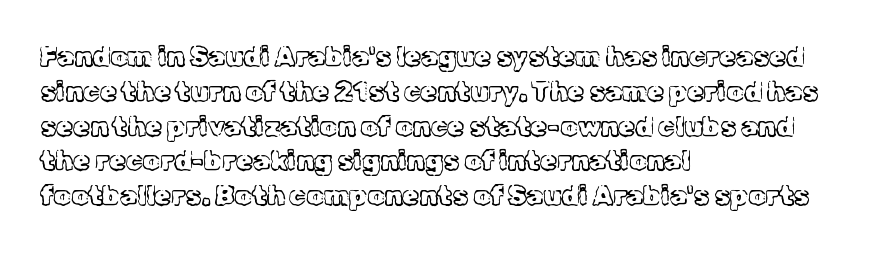
This sample keeps an unexceptional amount of space between lines. Characters remain perfectly vertical along every line. The gap between lines stays unmarked. Is this a heavy cut? Hardly; it is regular or lighter.
